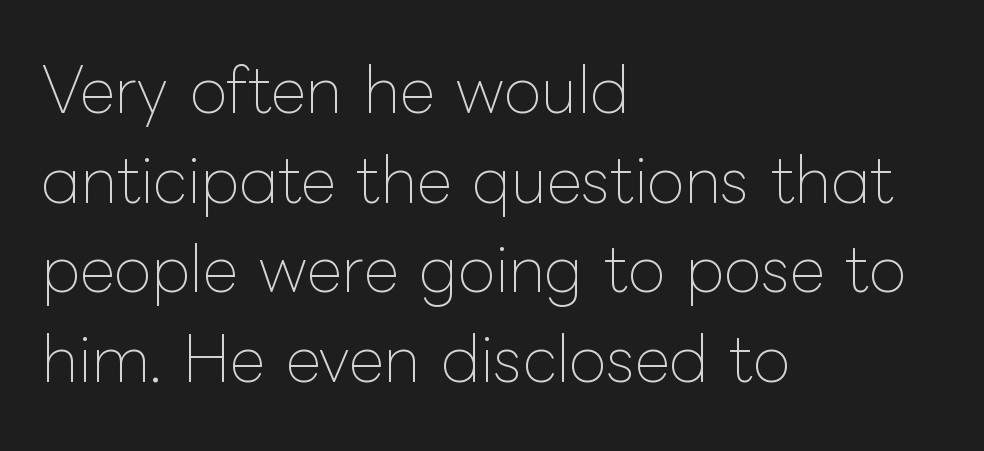
The image shows 61 px thin type, upright; set left-aligned, normal line spacing (1.47x), normal letter spacing, not underlined; low stroke contrast and a medium x-height.
